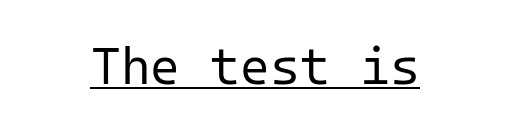
Q: Is the text bold? A: No.
Q: Is the text italic (slanted)? A: No, it is upright.
Q: Is the typeface a serif or a sans-serif typeface? A: Sans-serif.
Q: Is the text underlined? A: Yes.
Q: Is the spacing between letters normal or unusually wide? A: Normal.
Q: Width (condensed, normal, or wide)? A: Normal.
Q: Stroke contrast? A: Low.
Q: x-height? A: Medium.
Q: Monospaced? A: Yes.
